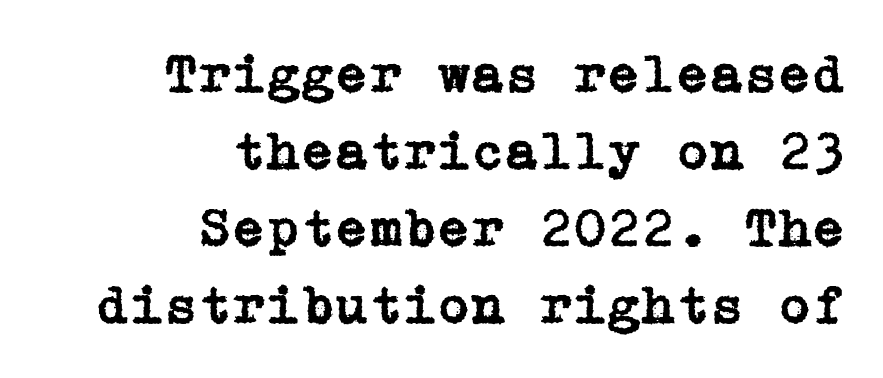
Q: Is the text italic (slanted)? A: No, it is upright.
Q: Is the typeface a serif or a sans-serif typeface? A: Serif.
Q: Is the text underlined? A: No.
Q: How is the paragraph aligned? A: Right-aligned.
Q: Is the spacing between letters normal or unusually wide? A: Normal.
Q: Is the spacing between lines tight, normal or loose? A: Normal.
Q: Width (condensed, normal, or wide)? A: Normal.
Q: Stroke contrast? A: Low.
Q: x-height? A: Medium.
